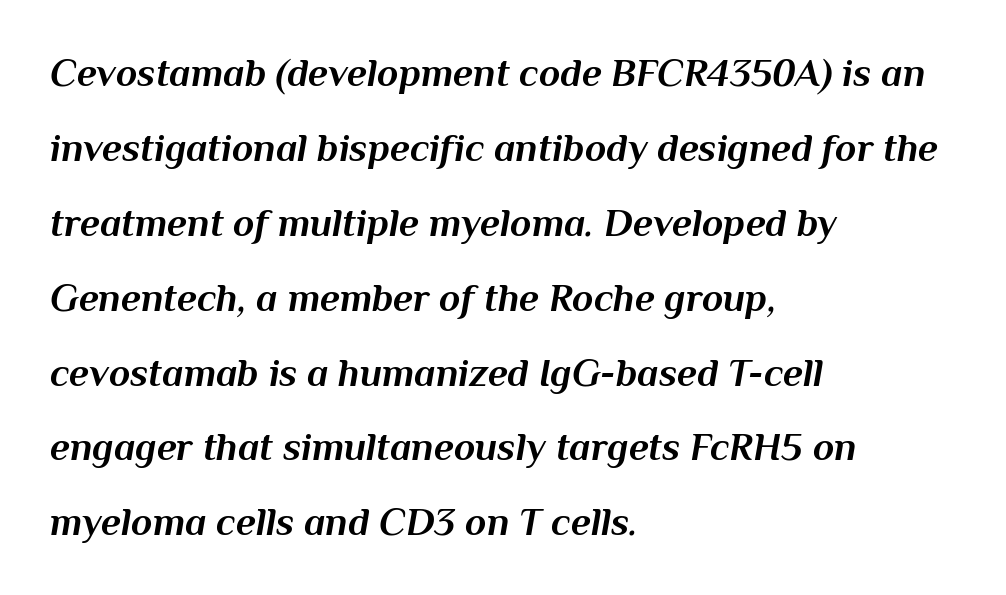
The image shows 39 px bold type, italic (leaning right); set left-aligned, loose line spacing (1.92x), normal letter spacing, not underlined; medium stroke contrast and a medium x-height.
